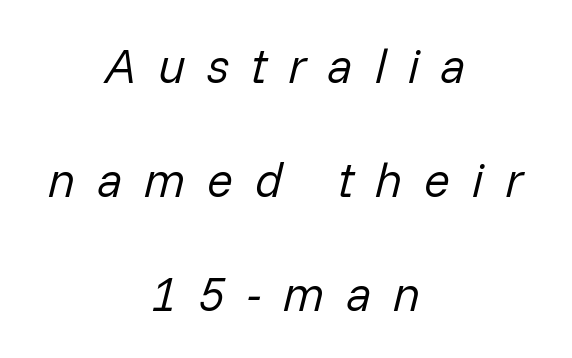
{"italic": "yes", "lean": "right", "slant_degrees": 14, "bold": "no", "weight": "regular", "width": "normal", "stroke_contrast": "low", "x_height": "medium", "monospaced": "no", "underline": "no", "align": "center", "line_spacing": "loose", "line_spacing_ratio": 2.37, "letter_spacing": "wide", "letter_spacing_em": 0.45, "glyph_px": 48}
